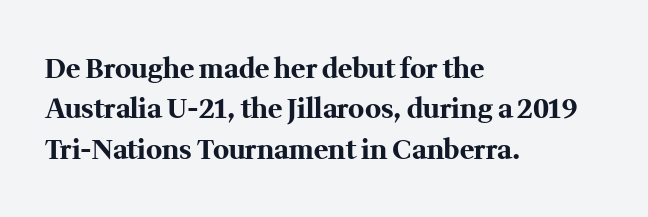
Q: Is the text bold? A: Yes.
Q: Is the text italic (slanted)? A: No, it is upright.
Q: Is the text underlined? A: No.
Q: How is the paragraph aligned? A: Left-aligned.
Q: Is the spacing between letters normal or unusually wide? A: Normal.
Q: Is the spacing between lines tight, normal or loose? A: Normal.
